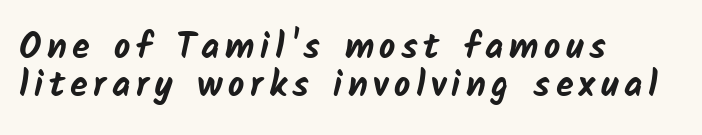
Is there much room between lines? No — they nearly touch. The compositor pushed each line to the left boundary. A dark, heavy texture on the line: the type is bold. The passage shown is not underscored anywhere. These lines are rendered in a variable-pitch font.
